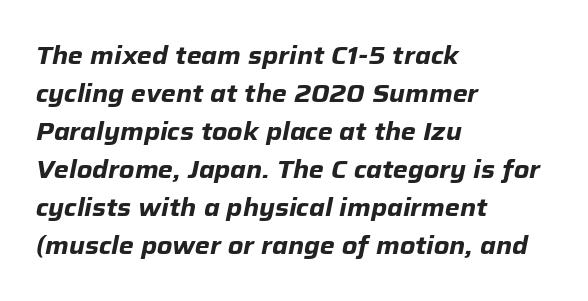
The image shows 24 px bold type, italic (leaning right); set left-aligned, normal line spacing (1.58x), normal letter spacing, not underlined.
